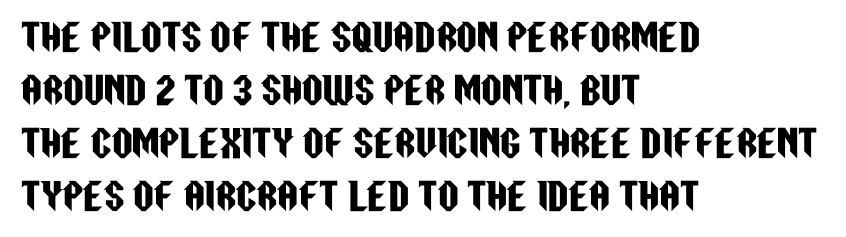
No italicization has been applied; the sample stays upright. A bare baseline throughout the passage. If you drew a ruler down the left edge, every line would touch it. Is this a fixed-width face? No — the glyphs have proportional, varying widths. The glyphs in this specimen are sans serif. Does the leading feel generous? No, just average.
